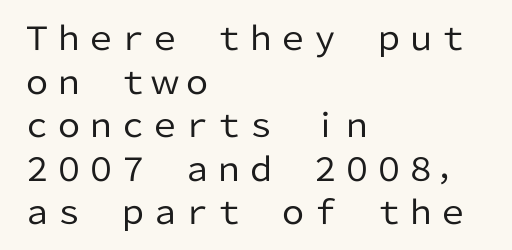
Counters stay open thanks to moderate or lighter strokes. Leading: standard. Reading down the block, your eye returns to a fixed left position each line. It's the straight-up-and-down kind of type.
